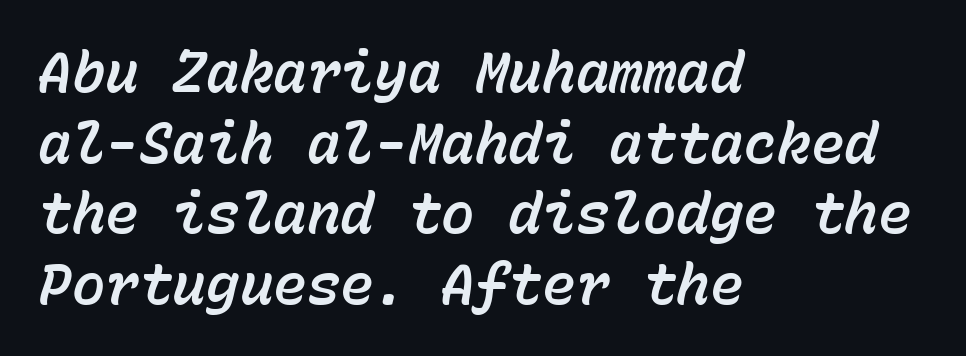
Q: Is the text italic (slanted)? A: Yes, it leans right by about 15 degrees.
Q: Is the text underlined? A: No.
Q: How is the paragraph aligned? A: Left-aligned.
Q: Is the spacing between letters normal or unusually wide? A: Normal.
Q: Is the spacing between lines tight, normal or loose? A: Normal.
Q: Width (condensed, normal, or wide)? A: Normal.
Q: Stroke contrast? A: Low.
Q: x-height? A: Medium.
Q: Monospaced? A: Yes.
